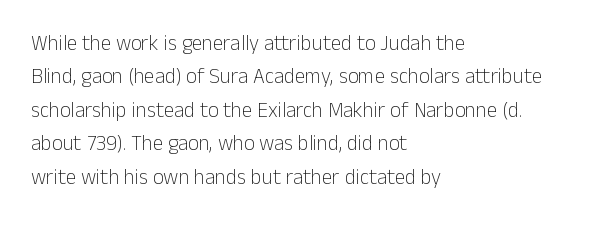
The image shows 21 px text type, upright; set left-aligned, normal line spacing (1.59x), normal letter spacing, not underlined.
